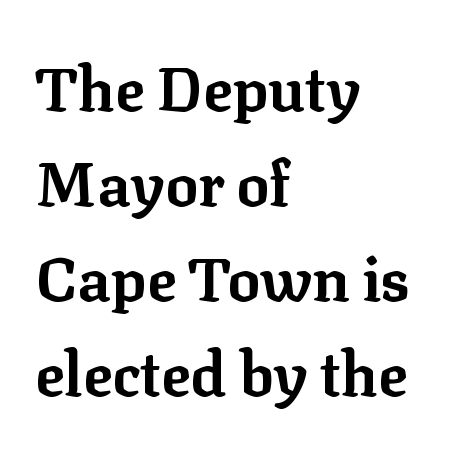
{"serif": "yes", "italic": "no", "bold": "yes", "weight": "bold", "width": "normal", "stroke_contrast": "low", "x_height": "medium", "monospaced": "no", "underline": "no", "align": "left", "line_spacing": "normal", "line_spacing_ratio": 1.56, "letter_spacing": "normal", "letter_spacing_em": 0.0, "glyph_px": 61}
